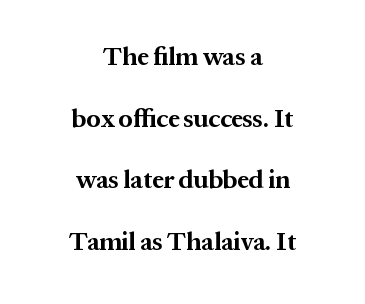
{"italic": "no", "bold": "yes", "underline": "no", "align": "center", "line_spacing": "loose", "line_spacing_ratio": 2.47, "letter_spacing": "normal", "letter_spacing_em": 0.0, "glyph_px": 25}
